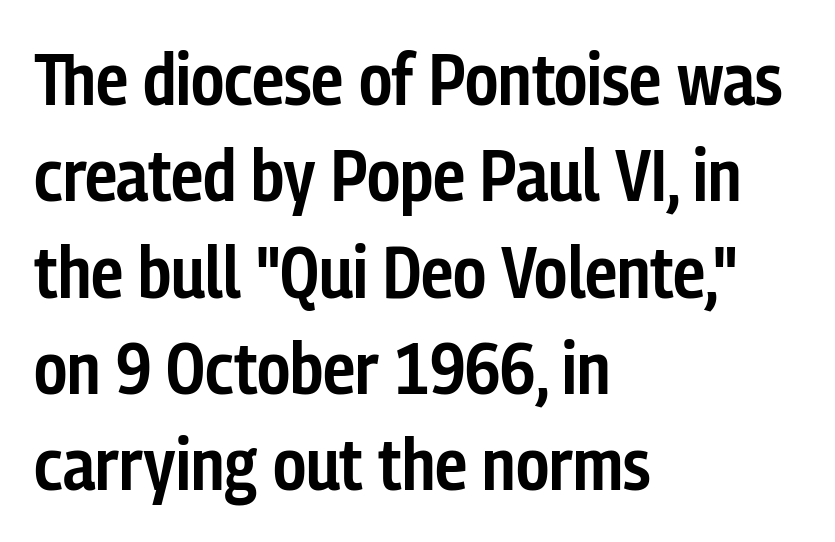
The image shows 73 px semibold, condensed sans-serif type, upright; set left-aligned, normal line spacing (1.32x), normal letter spacing, not underlined; low stroke contrast and a medium x-height.
